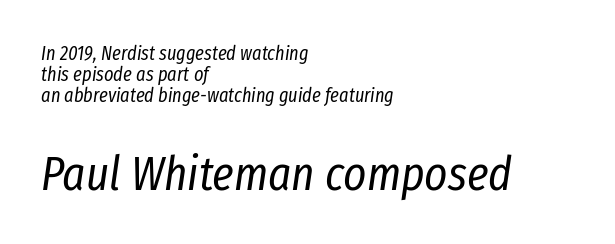
Q: Is the text bold? A: No.
Q: Is the text italic (slanted)? A: Yes, it leans right by about 8 degrees.
Q: Is the text underlined? A: No.
Q: How is the paragraph aligned? A: Left-aligned.
Q: Is the spacing between letters normal or unusually wide? A: Normal.
Q: Is the spacing between lines tight, normal or loose? A: Tight.
Q: Which block of text is set in a larger size, the first (top) or the second (bottom)? A: The second (bottom) one.
Q: Width (condensed, normal, or wide)? A: Condensed.
Q: Stroke contrast? A: Low.
Q: x-height? A: Medium.
Q: Monospaced? A: No.
